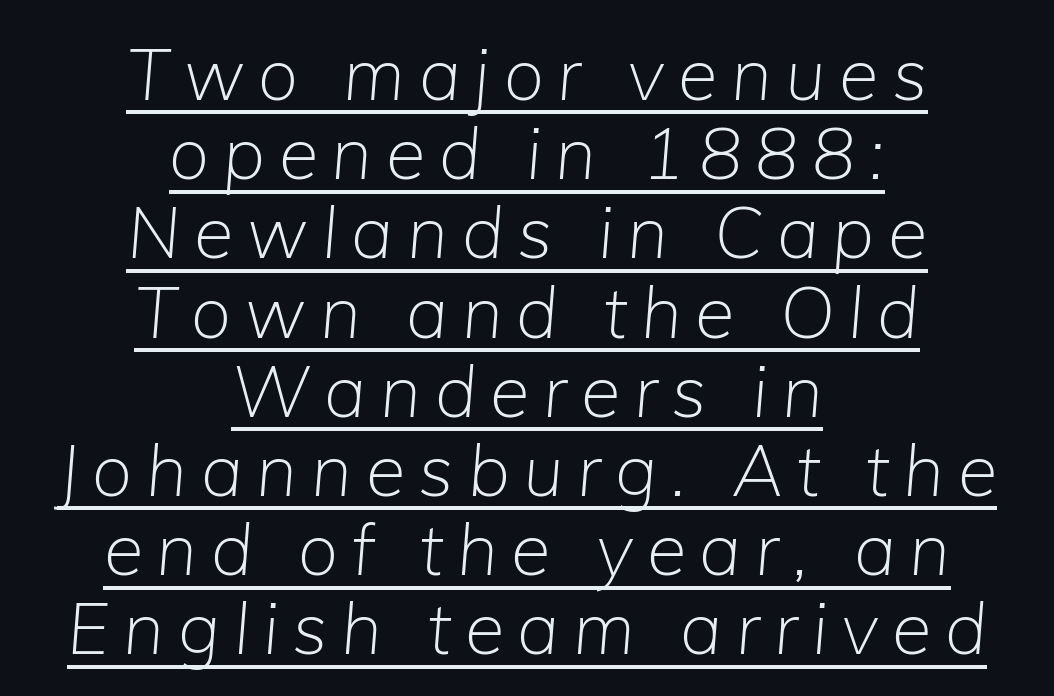
Vertical spacing — tight. The whole block is typeset with a tilt. The rag falls on both sides of this text block equally. The font sits on the lighter half of the weight spectrum, regular included. Notice how a bar underscores the lettering throughout.
